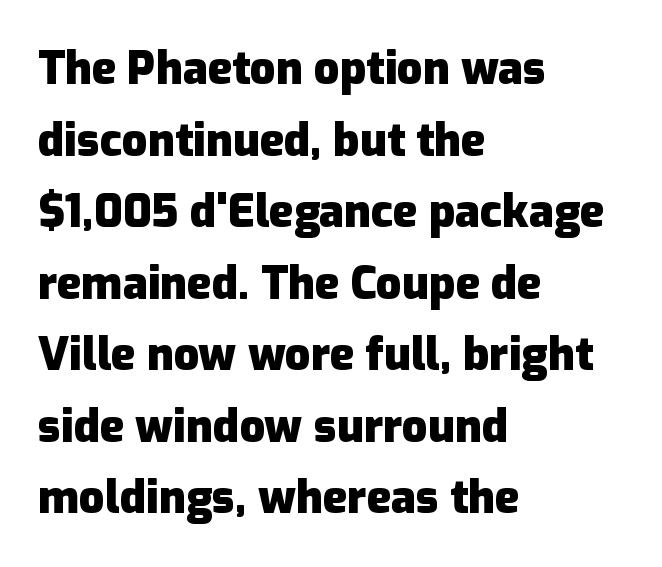
Q: Is the text bold? A: Yes.
Q: Is the text italic (slanted)? A: No, it is upright.
Q: Is the typeface a serif or a sans-serif typeface? A: Sans-serif.
Q: Is the text underlined? A: No.
Q: How is the paragraph aligned? A: Left-aligned.
Q: Is the spacing between letters normal or unusually wide? A: Normal.
Q: Is the spacing between lines tight, normal or loose? A: Normal.
Q: Width (condensed, normal, or wide)? A: Normal.
Q: Stroke contrast? A: Low.
Q: x-height? A: Medium.
Q: Monospaced? A: No.
